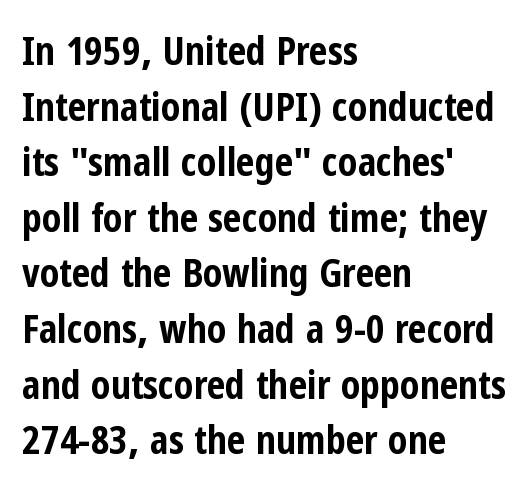
Q: Is the text bold? A: Yes.
Q: Is the text italic (slanted)? A: No, it is upright.
Q: Is the typeface a serif or a sans-serif typeface? A: Sans-serif.
Q: Is the text underlined? A: No.
Q: How is the paragraph aligned? A: Left-aligned.
Q: Is the spacing between letters normal or unusually wide? A: Normal.
Q: Is the spacing between lines tight, normal or loose? A: Normal.
Q: Width (condensed, normal, or wide)? A: Condensed.
Q: Stroke contrast? A: Low.
Q: x-height? A: Medium.
Q: Monospaced? A: No.
